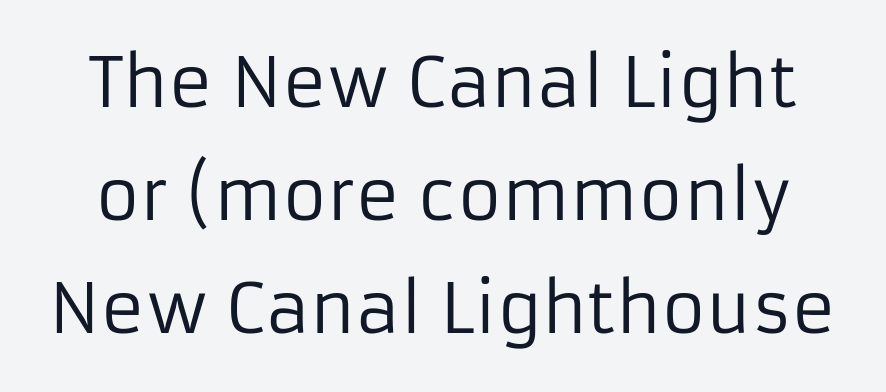
The image shows 68 px regular-weight sans-serif type, upright; set normal line spacing (1.66x), normal letter spacing, not underlined; low stroke contrast and a medium x-height.
